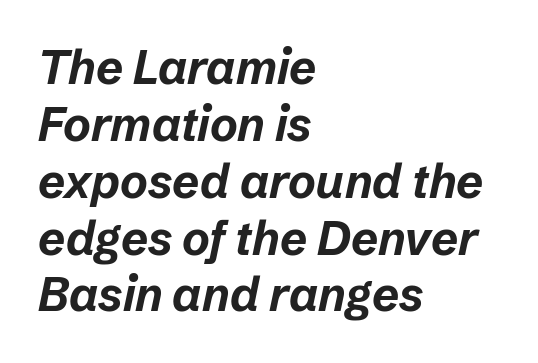
{"italic": "yes", "lean": "right", "slant_degrees": 12, "bold": "yes", "weight": "bold", "width": "normal", "stroke_contrast": "low", "x_height": "medium", "monospaced": "no", "underline": "no", "align": "left", "line_spacing_ratio": 1.21, "letter_spacing": "normal", "letter_spacing_em": 0.0, "glyph_px": 47}
